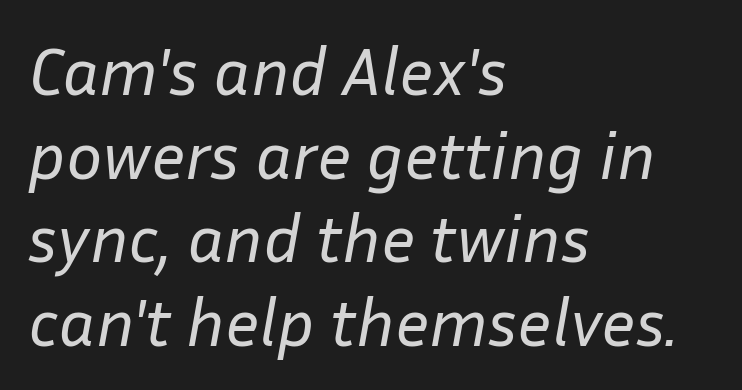
Stem width sits at or under what a default text font uses. Here the designer chose a conventional face with non-uniform glyph widths. Does extra space separate the letters? No, they use regular spacing. Each row of text sits above clean, open space.
